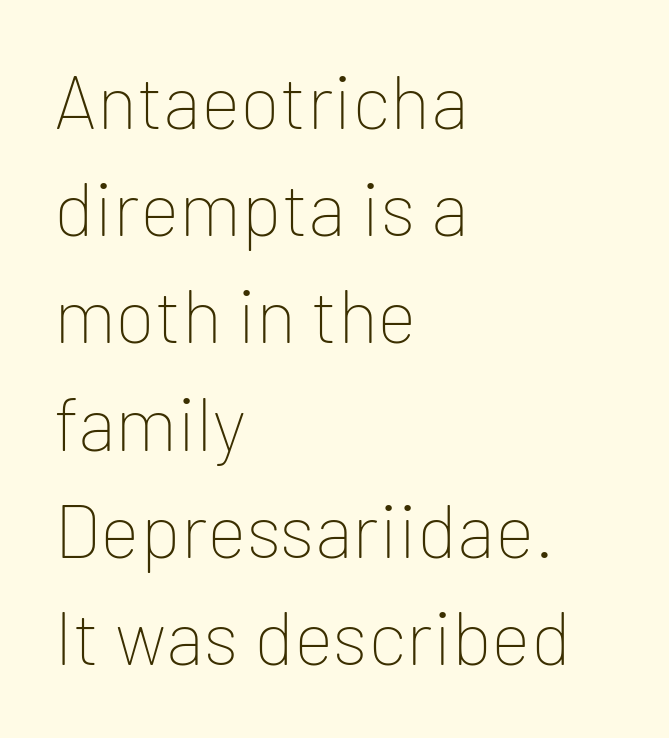
{"serif": "no", "italic": "no", "bold": "no", "weight": "thin", "width": "normal", "stroke_contrast": "low", "x_height": "medium", "monospaced": "no", "underline": "no", "align": "left", "line_spacing": "normal", "line_spacing_ratio": 1.43, "letter_spacing": "normal", "letter_spacing_em": 0.0, "glyph_px": 75}
